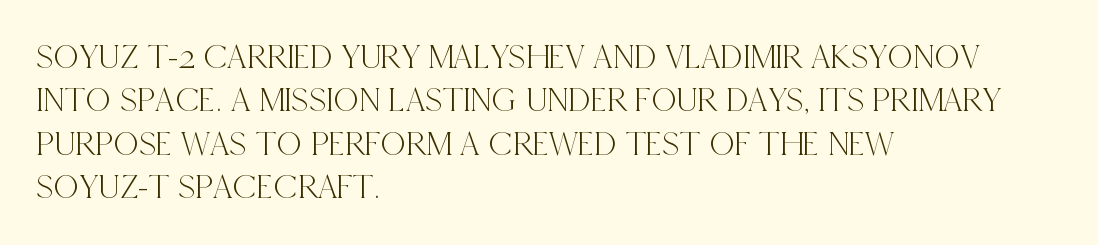
Q: Is the text italic (slanted)? A: No, it is upright.
Q: Is the typeface a serif or a sans-serif typeface? A: Serif.
Q: Is the text underlined? A: No.
Q: How is the paragraph aligned? A: Left-aligned.
Q: Is the spacing between letters normal or unusually wide? A: Normal.
Q: Width (condensed, normal, or wide)? A: Condensed.
Q: x-height? A: Large.
Q: Monospaced? A: No.
